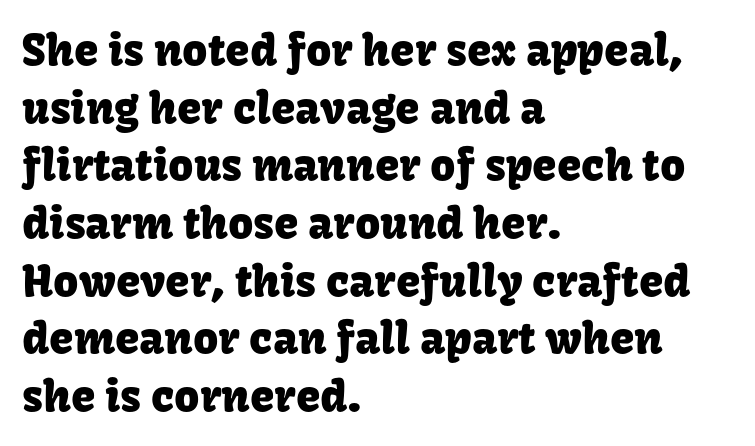
The image shows 44 px sans-serif type, upright; set left-aligned, normal line spacing (1.31x), normal letter spacing, not underlined; low stroke contrast and a medium x-height.
